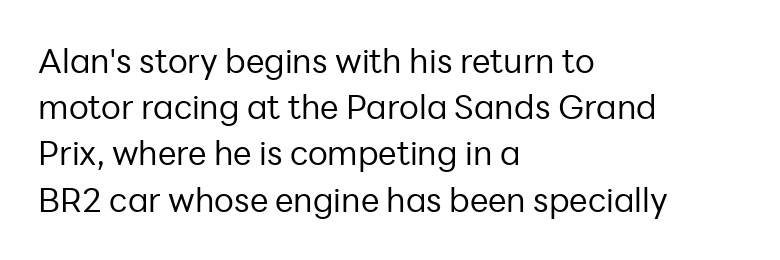
Q: Is the text bold? A: No.
Q: Is the text italic (slanted)? A: No, it is upright.
Q: Is the typeface a serif or a sans-serif typeface? A: Sans-serif.
Q: Is the text underlined? A: No.
Q: How is the paragraph aligned? A: Left-aligned.
Q: Is the spacing between letters normal or unusually wide? A: Normal.
Q: Is the spacing between lines tight, normal or loose? A: Normal.
Q: Width (condensed, normal, or wide)? A: Normal.
Q: Stroke contrast? A: Low.
Q: x-height? A: Medium.
Q: Monospaced? A: No.
